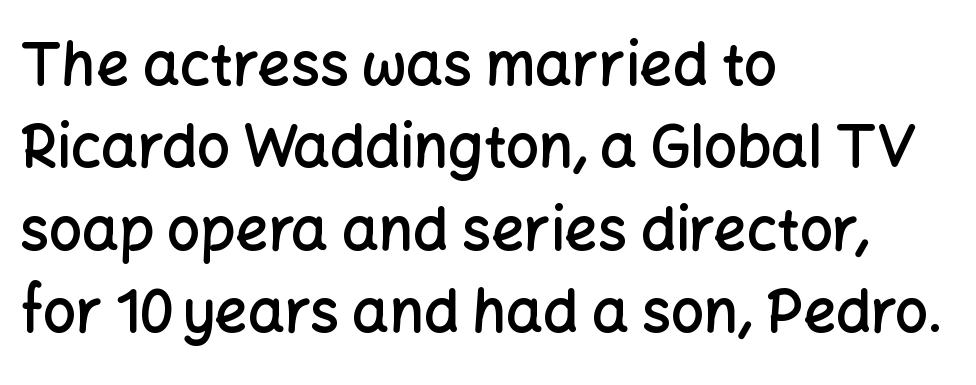
Q: Is the text bold? A: Semi-bold.
Q: Is the text italic (slanted)? A: No, it is upright.
Q: Is the typeface a serif or a sans-serif typeface? A: Sans-serif.
Q: Is the text underlined? A: No.
Q: How is the paragraph aligned? A: Left-aligned.
Q: Is the spacing between letters normal or unusually wide? A: Normal.
Q: Is the spacing between lines tight, normal or loose? A: Normal.
Q: Width (condensed, normal, or wide)? A: Normal.
Q: Stroke contrast? A: Low.
Q: x-height? A: Medium.
Q: Monospaced? A: No.
